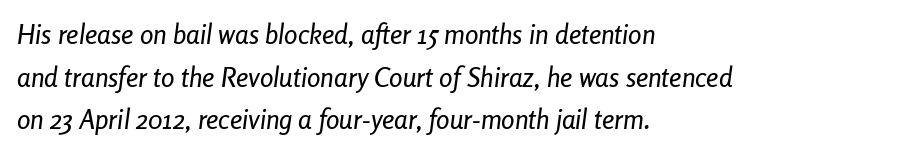
The image shows 27 px text type, italic (leaning right); set left-aligned, normal line spacing (1.58x), normal letter spacing, not underlined.
